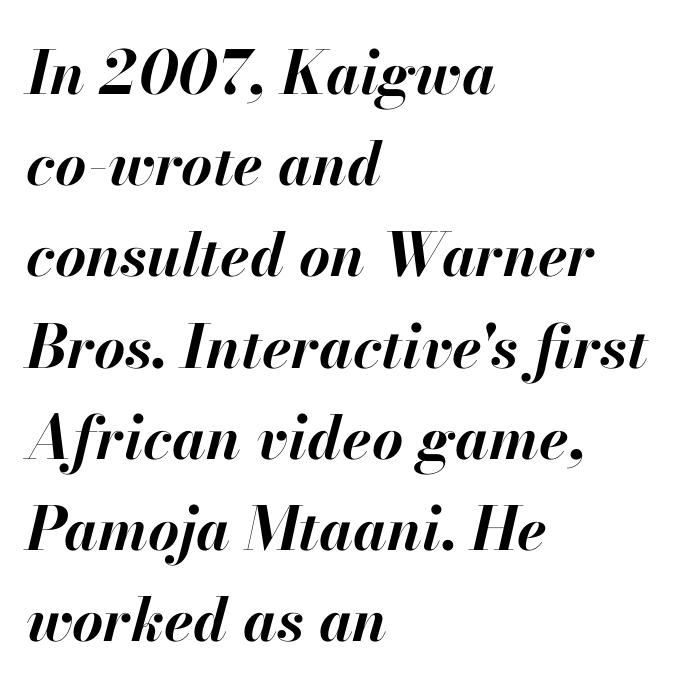
This block has exactly the height ordinary leading produces. Emphasis-style slanted type is in use. Here the designer chose a conventional face with non-uniform glyph widths. The lines in this sample share a left origin and differ only in where they stop. Clear beneath every line of the passage.
